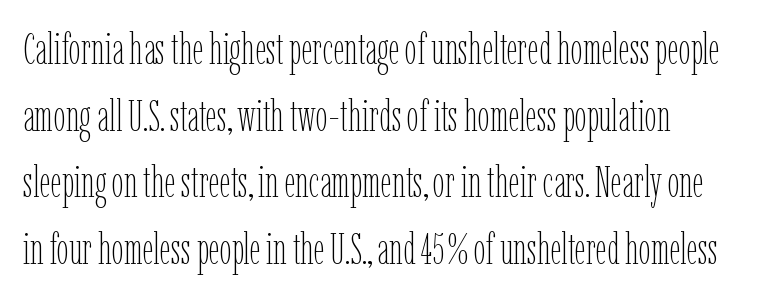
The image shows 43 px thin, condensed type, upright; set normal line spacing (1.55x), normal letter spacing, not underlined; low stroke contrast and a medium x-height.
